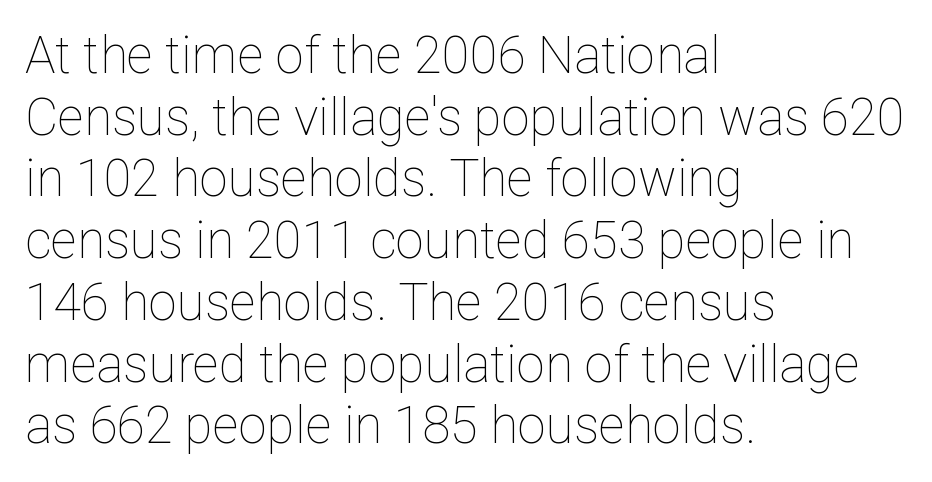
{"italic": "no", "bold": "no", "weight": "thin", "width": "normal", "stroke_contrast": "low", "x_height": "medium", "monospaced": "no", "underline": "no", "align": "left", "line_spacing_ratio": 1.21, "letter_spacing": "normal", "letter_spacing_em": 0.0, "glyph_px": 51}
